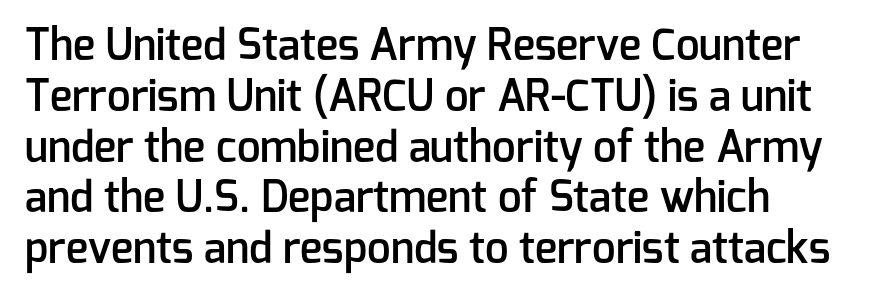
Q: Is the text bold? A: Semi-bold.
Q: Is the text italic (slanted)? A: No, it is upright.
Q: Is the typeface a serif or a sans-serif typeface? A: Sans-serif.
Q: Is the text underlined? A: No.
Q: How is the paragraph aligned? A: Left-aligned.
Q: Is the spacing between letters normal or unusually wide? A: Normal.
Q: Width (condensed, normal, or wide)? A: Normal.
Q: Stroke contrast? A: Low.
Q: x-height? A: Medium.
Q: Monospaced? A: No.
